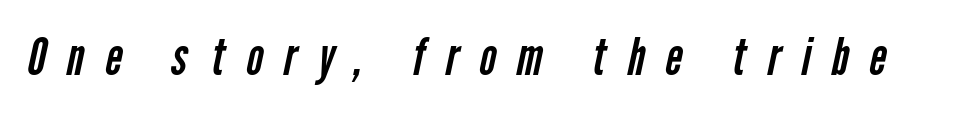
{"serif": "no", "bold": "no", "weight": "regular", "width": "condensed", "stroke_contrast": "low", "x_height": "medium", "monospaced": "no", "underline": "no", "letter_spacing": "wide", "letter_spacing_em": 0.4, "glyph_px": 52}
